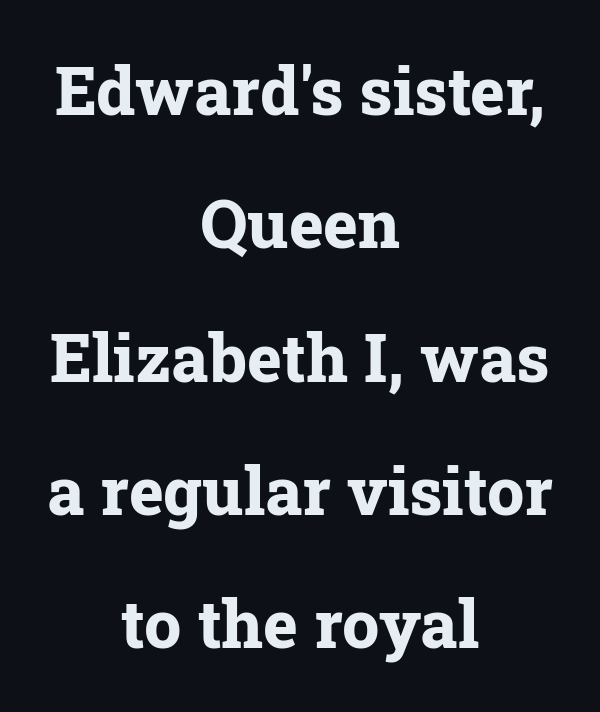
The image shows 66 px bold serif type, upright; set centered, loose line spacing (2.02x), normal letter spacing, not underlined; low stroke contrast and a medium x-height.
